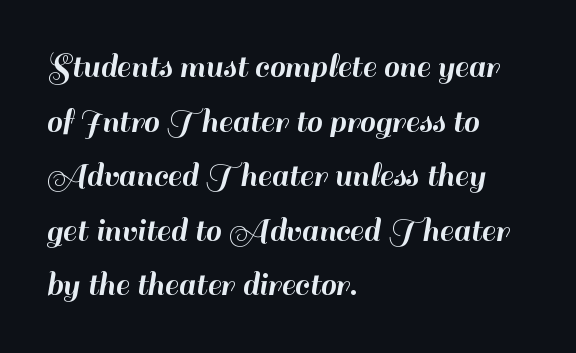
Q: Is the text italic (slanted)? A: Yes.
Q: Is the typeface a serif or a sans-serif typeface? A: Sans-serif.
Q: Is the text underlined? A: No.
Q: How is the paragraph aligned? A: Left-aligned.
Q: Is the spacing between letters normal or unusually wide? A: Normal.
Q: Is the spacing between lines tight, normal or loose? A: Normal.
Q: Width (condensed, normal, or wide)? A: Normal.
Q: Stroke contrast? A: High.
Q: x-height? A: Small.
Q: Monospaced? A: No.
